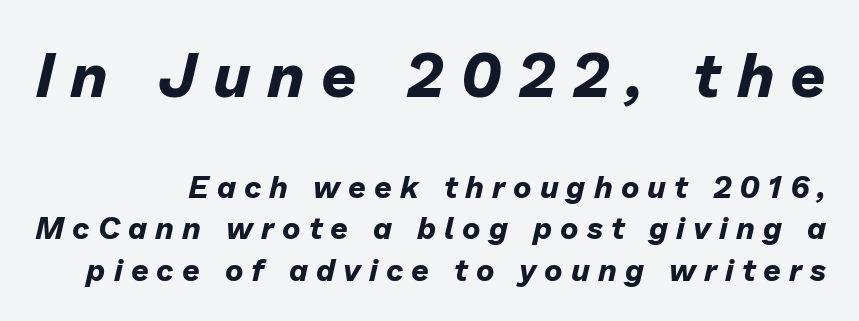
{"italic": "yes", "lean": "right", "slant_degrees": 13, "bold": "yes", "weight": "bold", "width": "normal", "stroke_contrast": "low", "x_height": "medium", "monospaced": "no", "underline": "no", "line_spacing": "normal", "line_spacing_ratio": 1.34, "letter_spacing": "wide", "letter_spacing_em": 0.26, "larger_block": "first", "size_ratio": 2.0, "glyph_px": 62}
